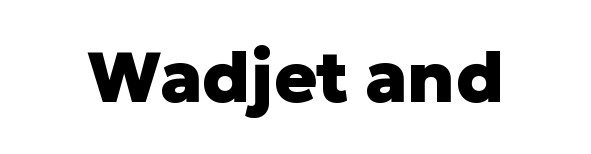
{"serif": "no", "italic": "no", "bold": "yes", "weight": "heavy", "width": "normal", "stroke_contrast": "low", "x_height": "medium", "monospaced": "no", "underline": "no", "letter_spacing": "normal", "letter_spacing_em": 0.0, "glyph_px": 71}
